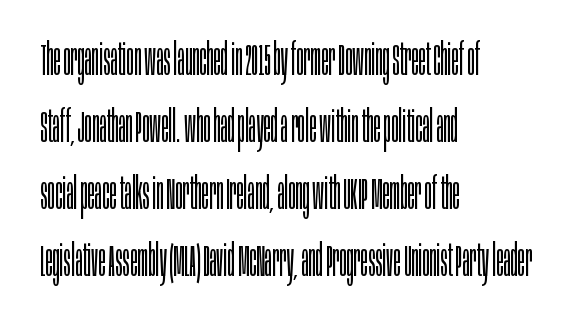
The image shows 44 px light, condensed sans-serif type, upright; set left-aligned, normal line spacing (1.52x), normal letter spacing, not underlined; low stroke contrast and a large x-height.
